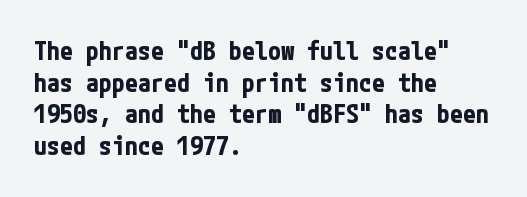
{"italic": "no", "bold": "yes", "underline": "no", "align": "left", "line_spacing_ratio": 1.22, "letter_spacing": "normal", "letter_spacing_em": 0.0, "glyph_px": 26}
